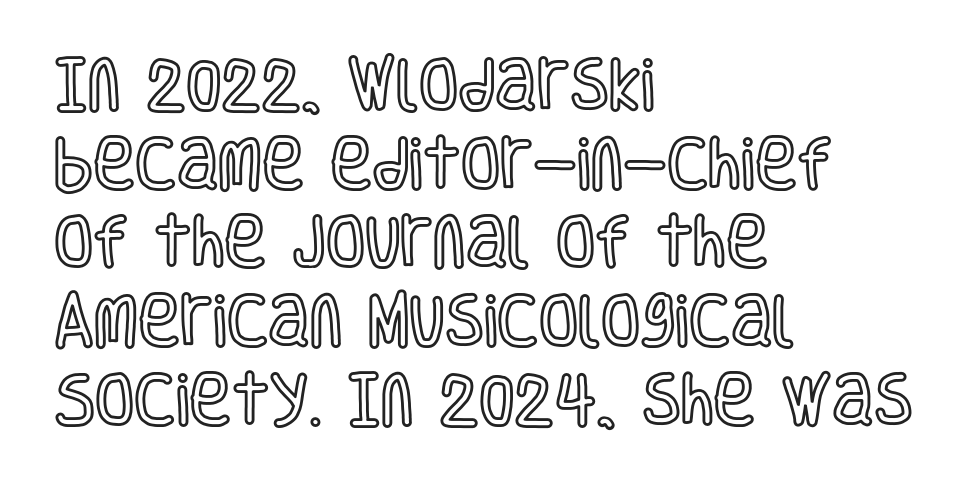
{"italic": "no", "width": "condensed", "x_height": "large", "monospaced": "no", "underline": "no", "align": "left", "line_spacing": "normal", "line_spacing_ratio": 1.38, "letter_spacing": "normal", "letter_spacing_em": 0.0, "glyph_px": 57}
